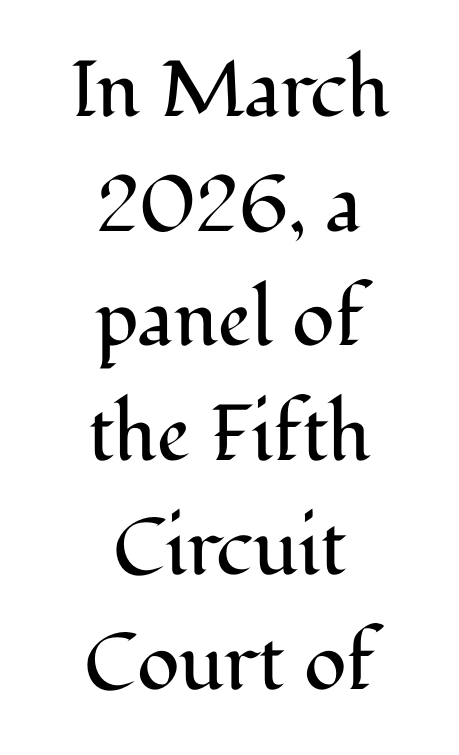
{"serif": "yes", "italic": "no", "bold": "no", "weight": "regular", "width": "normal", "stroke_contrast": "medium", "x_height": "medium", "monospaced": "no", "underline": "no", "align": "center", "line_spacing": "normal", "line_spacing_ratio": 1.45, "letter_spacing": "normal", "letter_spacing_em": 0.0, "glyph_px": 79}
